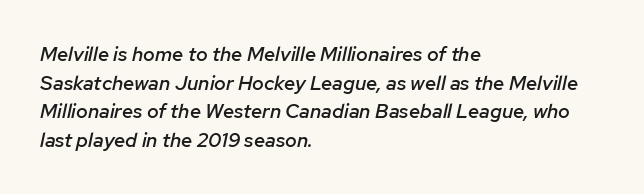
Emphasis-style slanted type is in use. Look at the tracking — it's just the regular setting, nothing added. The sample has been set in demibold, a notch under bold. Notice how the passage keeps a crisp vertical edge on the left only. The zone under the glyphs is completely vacant.
